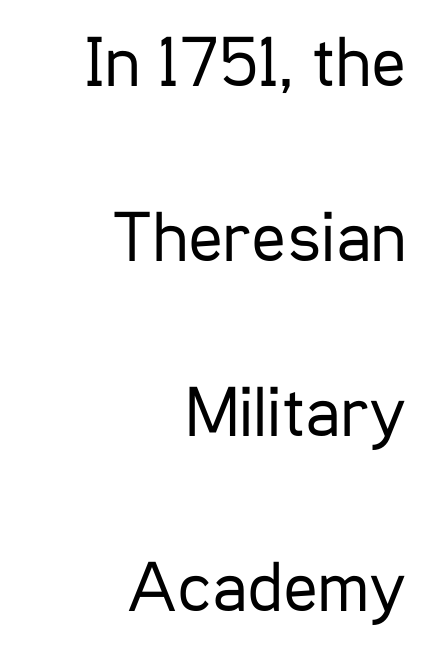
Ordinary non-slanted type is in use. Letters have the restrained weight of plain body copy at most. Reading down the block, your eye finds every line finishing at a fixed right position. The leading is generous, giving the passage an open texture.
